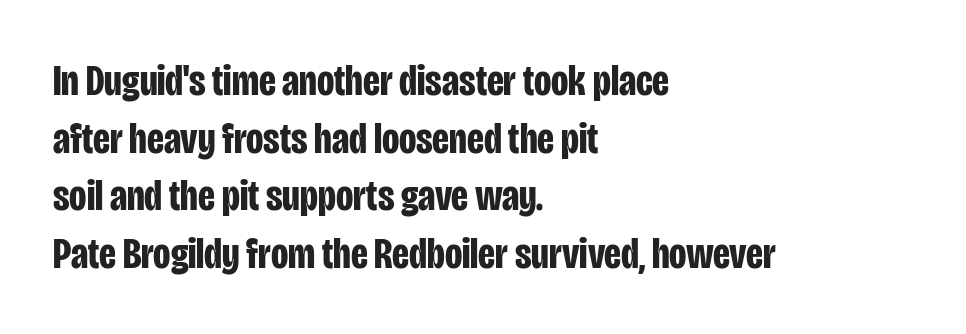
The image shows 45 px bold, condensed sans-serif type, upright; set left-aligned, normal line spacing (1.28x), normal letter spacing, not underlined; low stroke contrast and a large x-height.
